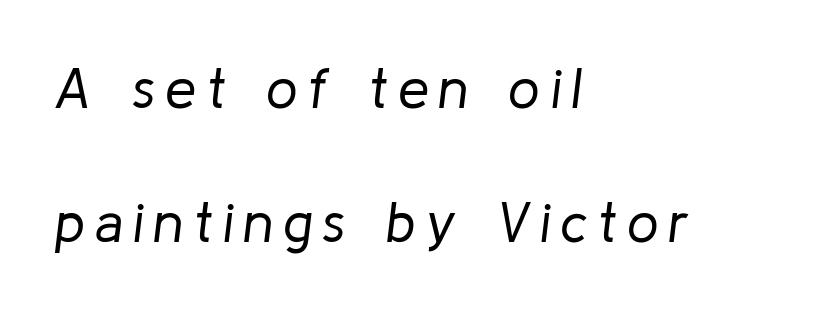
{"italic": "yes", "lean": "right", "slant_degrees": 8, "bold": "no", "weight": "regular", "width": "normal", "stroke_contrast": "low", "x_height": "medium", "monospaced": "no", "underline": "no", "align": "left", "line_spacing": "loose", "line_spacing_ratio": 2.39, "glyph_px": 56}
